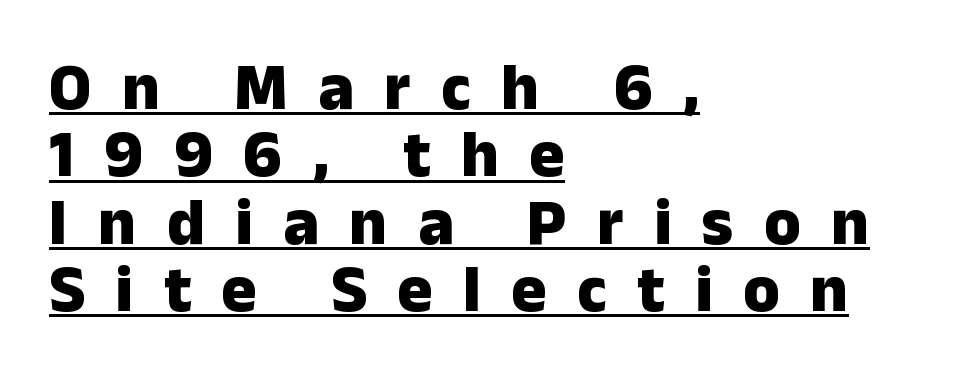
Q: Is the text bold? A: Yes.
Q: Is the text italic (slanted)? A: No, it is upright.
Q: Is the typeface a serif or a sans-serif typeface? A: Sans-serif.
Q: Is the text underlined? A: Yes.
Q: How is the paragraph aligned? A: Left-aligned.
Q: Is the spacing between letters normal or unusually wide? A: Unusually wide.
Q: Is the spacing between lines tight, normal or loose? A: Tight.
Q: Width (condensed, normal, or wide)? A: Normal.
Q: Stroke contrast? A: Low.
Q: x-height? A: Medium.
Q: Monospaced? A: No.
